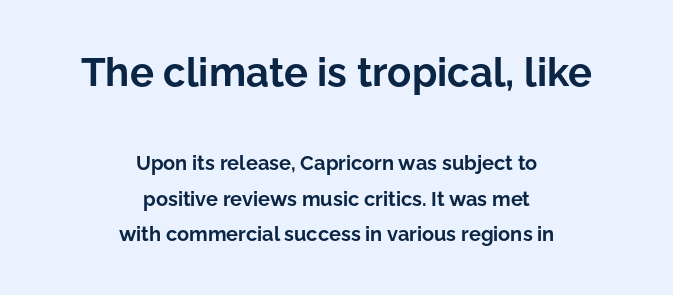
The image shows 40 px bold sans-serif type, upright; set centered, line spacing 1.78x, normal letter spacing, not underlined; the first (top) block is 2.0x larger; low stroke contrast and a medium x-height.
